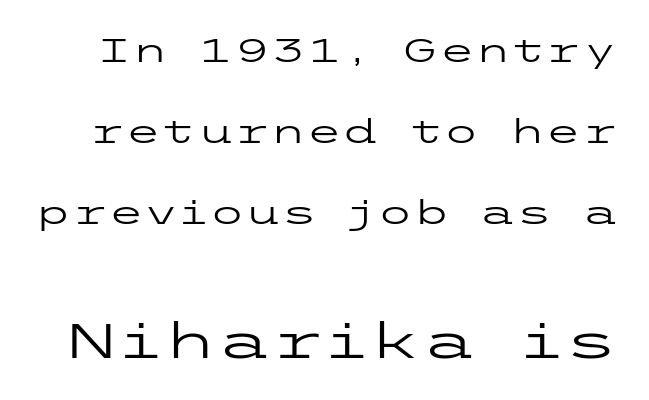
The weight would be labelled regular, book, light, or lighter still. These lines stand farther apart than default settings would place them. Ascenders rise straight up at ninety degrees. Between one letter and the next there's only the usual sliver of space. In terms of letterform style, serifs are entirely absent. Descender tails drop into unmarked territory.
